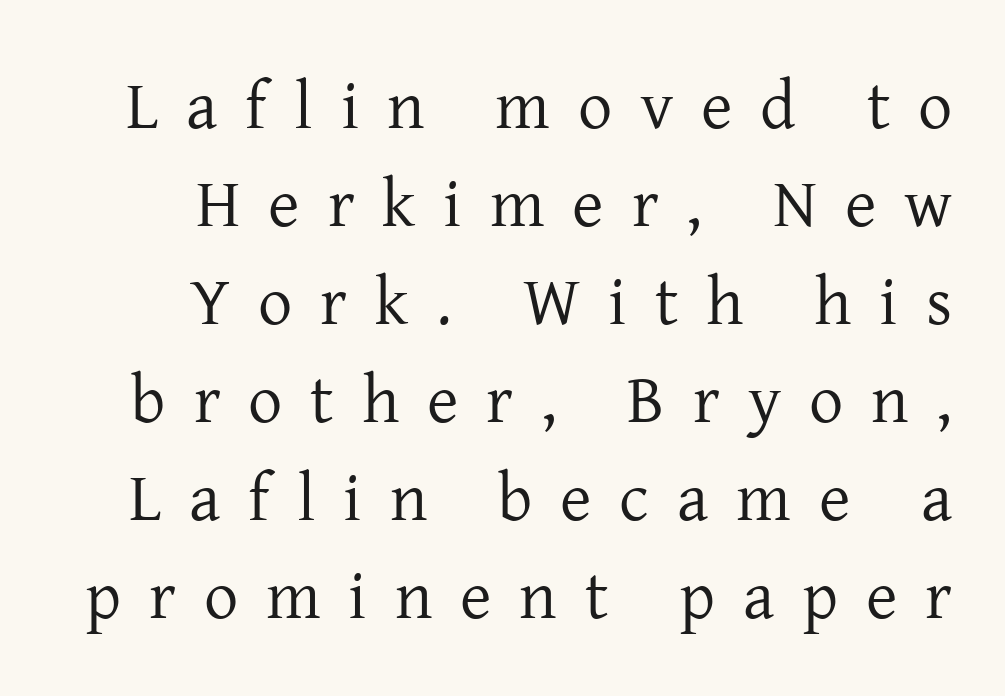
{"serif": "yes", "italic": "no", "bold": "no", "weight": "regular", "width": "normal", "stroke_contrast": "low", "x_height": "medium", "monospaced": "no", "underline": "no", "align": "right", "line_spacing": "normal", "line_spacing_ratio": 1.44, "letter_spacing": "wide", "letter_spacing_em": 0.41, "glyph_px": 68}
